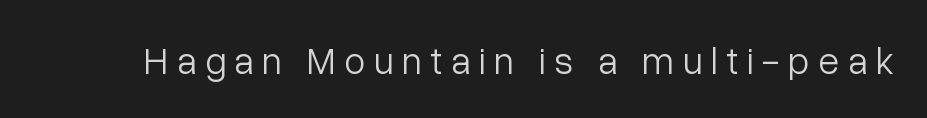
The image shows 38 px light sans-serif type, upright; set unusually wide letter spacing (+0.23 em), not underlined; low stroke contrast and a medium x-height.
